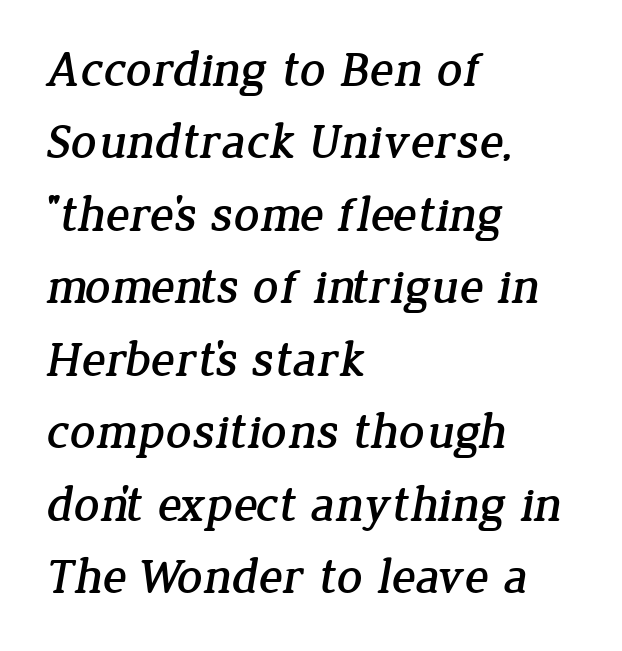
Q: Is the typeface a serif or a sans-serif typeface? A: Serif.
Q: Is the text underlined? A: No.
Q: How is the paragraph aligned? A: Left-aligned.
Q: Is the spacing between letters normal or unusually wide? A: Normal.
Q: Is the spacing between lines tight, normal or loose? A: Normal.
Q: Width (condensed, normal, or wide)? A: Normal.
Q: Stroke contrast? A: Low.
Q: x-height? A: Medium.
Q: Monospaced? A: No.
